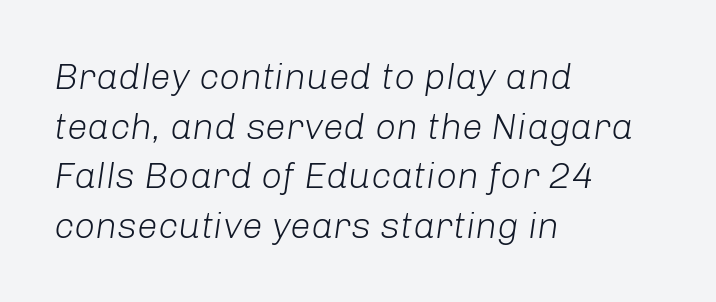
Q: Is the text bold? A: No.
Q: Is the text italic (slanted)? A: Yes, it leans right by about 8 degrees.
Q: Is the text underlined? A: No.
Q: How is the paragraph aligned? A: Left-aligned.
Q: Is the spacing between letters normal or unusually wide? A: Normal.
Q: Is the spacing between lines tight, normal or loose? A: Normal.
Q: Width (condensed, normal, or wide)? A: Normal.
Q: Stroke contrast? A: Low.
Q: x-height? A: Medium.
Q: Monospaced? A: No.
